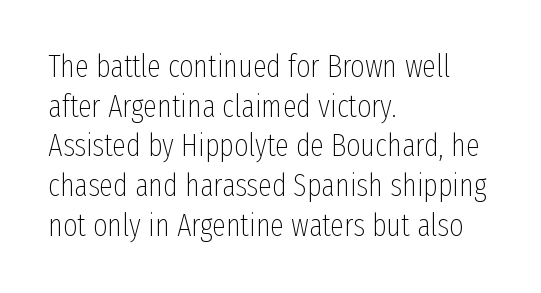
The foot of each line stays bare and open. Is this a fixed-width face? No — the glyphs have proportional, varying widths. The type sits square on the baseline with zero lean. If you measured baseline to baseline, you'd find a middling distance. This rendering employs a face without finishing strokes, i.e., a sans-serif. Every row of glyphs begins at an identical x-position on the left.
